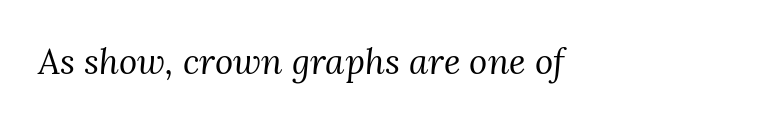
{"serif": "yes", "italic": "yes", "lean": "right", "slant_degrees": 3, "bold": "no", "weight": "regular", "width": "normal", "stroke_contrast": "medium", "x_height": "medium", "monospaced": "no", "underline": "no", "align": "left", "letter_spacing": "normal", "letter_spacing_em": 0.0, "glyph_px": 35}
